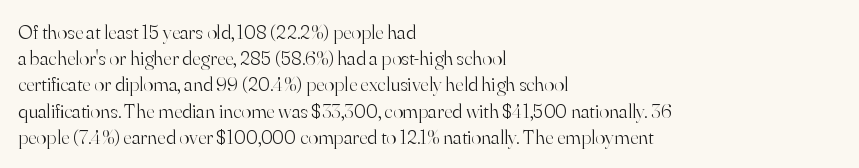
Does extra space separate the letters? No, they use regular spacing. Layout note: lines flush left. The area under the type is left untouched. This reads as an unemphasized weight, regular at the heaviest. This is roman type, the default non-slanted kind. Vertical spacing — default.
